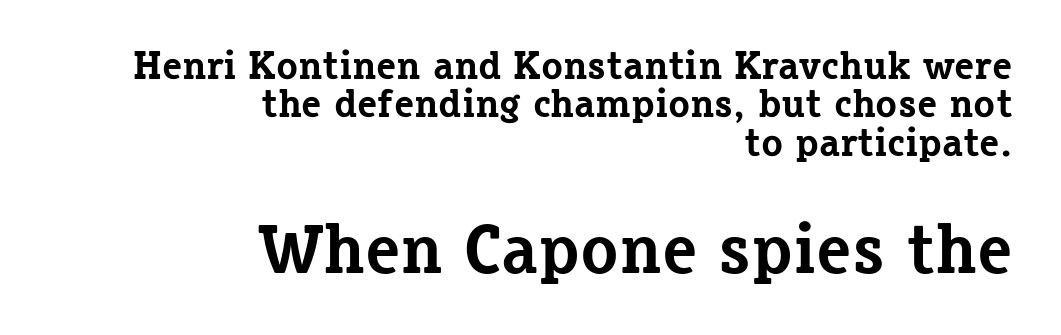
{"serif": "yes", "italic": "no", "bold": "yes", "weight": "bold", "width": "normal", "stroke_contrast": "low", "x_height": "medium", "monospaced": "no", "underline": "no", "align": "right", "line_spacing": "tight", "line_spacing_ratio": 0.96, "letter_spacing": "normal", "letter_spacing_em": 0.0, "larger_block": "second", "size_ratio": 1.75, "glyph_px": 70}
